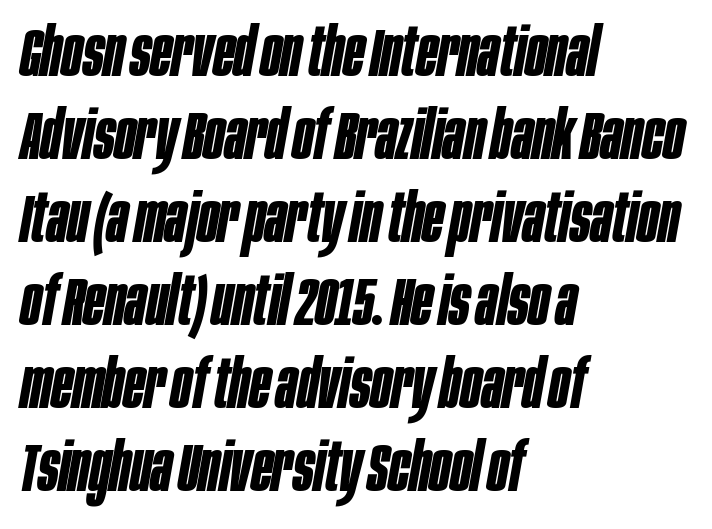
The glyphs look as if they've been sheared to an angle. What stands out about the letter spacing? Nothing — it is the standard amount. The rendering anchors every line to the left-hand side. Descenders hang freely into open space. The face used here is proportionally spaced, like ordinary book or web type.
